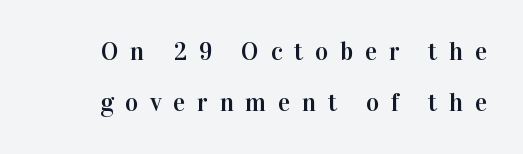
Q: Is the text italic (slanted)? A: No, it is upright.
Q: Is the text underlined? A: No.
Q: Is the spacing between letters normal or unusually wide? A: Unusually wide.
Q: Is the spacing between lines tight, normal or loose? A: Loose.
